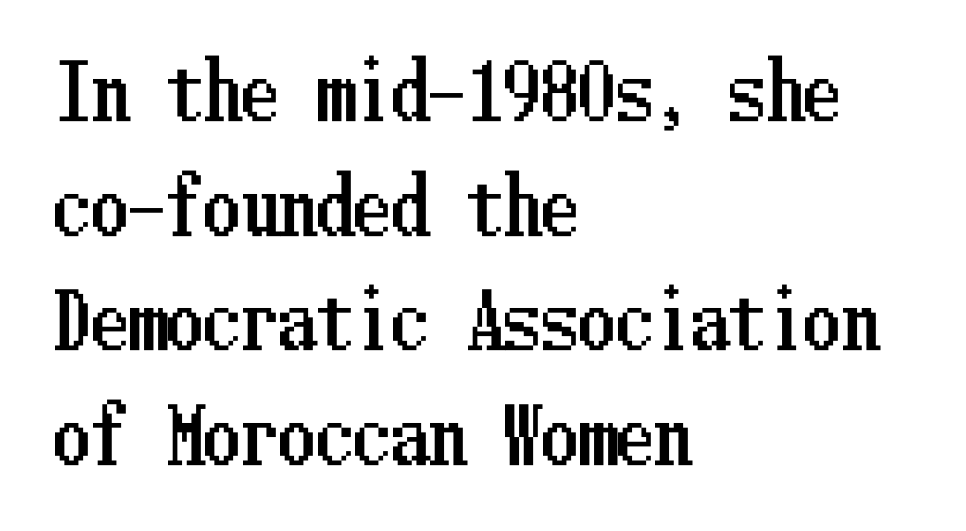
The image shows 75 px condensed type, upright; set left-aligned, normal line spacing (1.53x), normal letter spacing, not underlined; low stroke contrast and a medium x-height.
